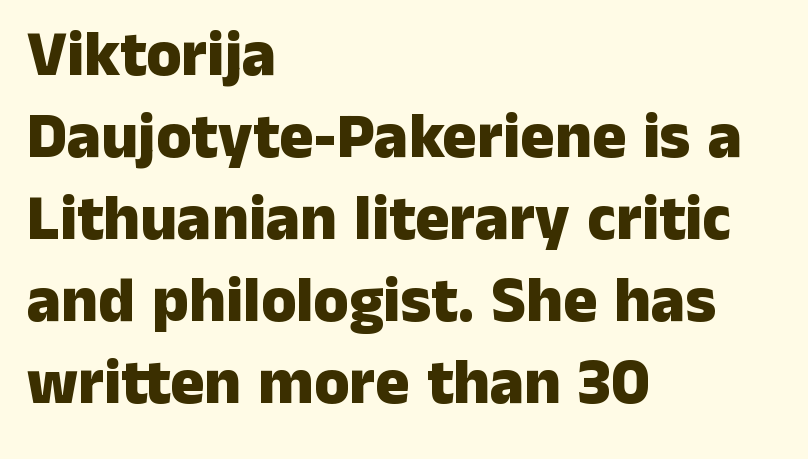
Words float on clear page, feet unadorned. Varying glyph widths throughout — classic text-font behaviour. The glyphs in this specimen are sans serif. Set as a true bold cut, around the 700 mark.
